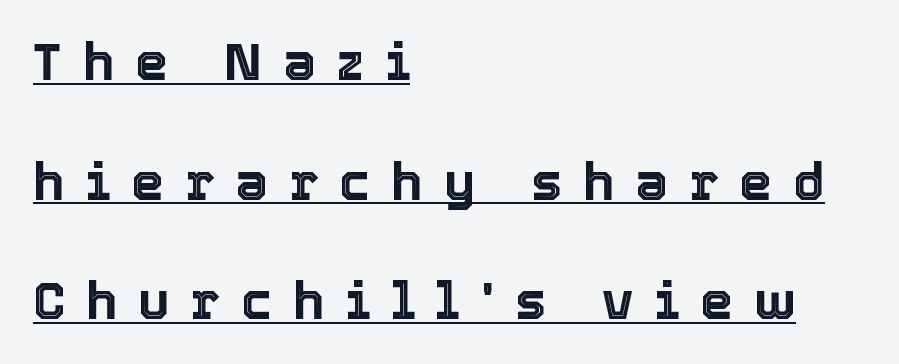
Q: Is the text italic (slanted)? A: No, it is upright.
Q: Is the text underlined? A: Yes.
Q: How is the paragraph aligned? A: Left-aligned.
Q: Is the spacing between letters normal or unusually wide? A: Unusually wide.
Q: Is the spacing between lines tight, normal or loose? A: Loose.
Q: Width (condensed, normal, or wide)? A: Normal.
Q: x-height? A: Medium.
Q: Monospaced? A: No.
